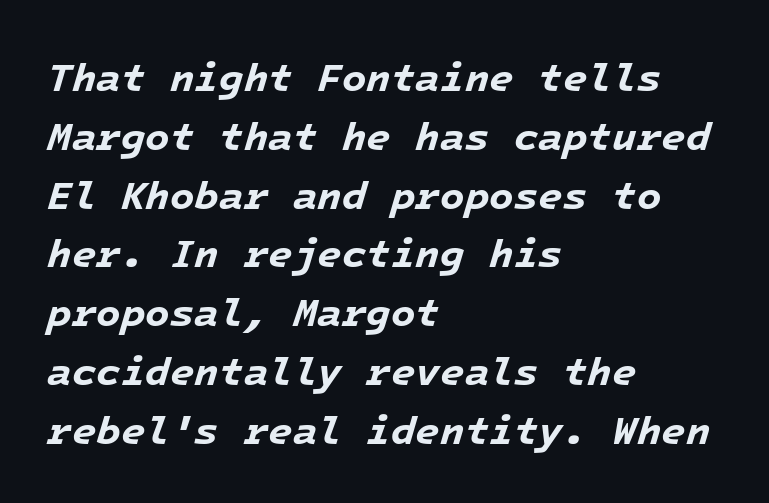
Q: Is the text bold? A: Yes.
Q: Is the text italic (slanted)? A: Yes, it leans right by about 16 degrees.
Q: Is the text underlined? A: No.
Q: How is the paragraph aligned? A: Left-aligned.
Q: Is the spacing between letters normal or unusually wide? A: Normal.
Q: Is the spacing between lines tight, normal or loose? A: Normal.
Q: Width (condensed, normal, or wide)? A: Normal.
Q: Stroke contrast? A: Low.
Q: x-height? A: Medium.
Q: Monospaced? A: Yes.
